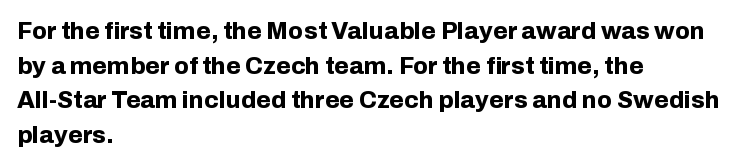
Q: Is the text bold? A: Yes.
Q: Is the text italic (slanted)? A: No, it is upright.
Q: Is the text underlined? A: No.
Q: How is the paragraph aligned? A: Left-aligned.
Q: Is the spacing between letters normal or unusually wide? A: Normal.
Q: Is the spacing between lines tight, normal or loose? A: Normal.
